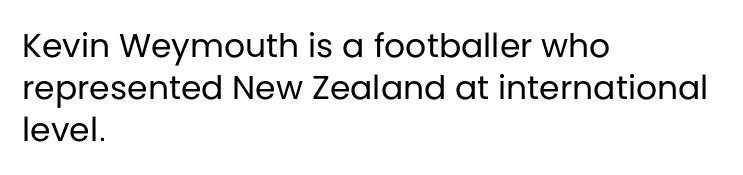
The image shows 33 px regular-weight sans-serif type, upright; set left-aligned, normal line spacing (1.27x), normal letter spacing, not underlined; low stroke contrast and a large x-height.
